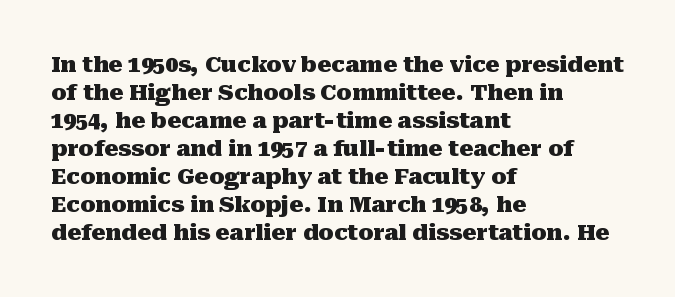
Q: Is the text bold? A: Yes.
Q: Is the text italic (slanted)? A: No, it is upright.
Q: Is the text underlined? A: No.
Q: How is the paragraph aligned? A: Left-aligned.
Q: Is the spacing between letters normal or unusually wide? A: Normal.
Q: Is the spacing between lines tight, normal or loose? A: Normal.
